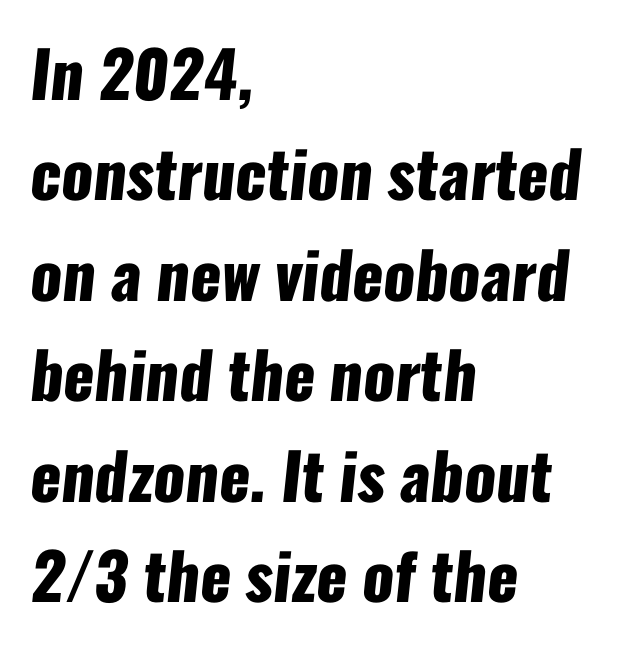
{"serif": "no", "bold": "yes", "weight": "heavy", "width": "condensed", "stroke_contrast": "low", "x_height": "medium", "monospaced": "no", "underline": "no", "align": "left", "line_spacing": "normal", "line_spacing_ratio": 1.57, "letter_spacing": "normal", "letter_spacing_em": 0.0, "glyph_px": 64}
